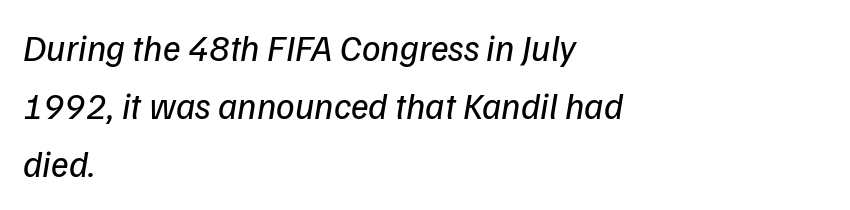
{"italic": "yes", "lean": "right", "slant_degrees": 9, "bold": "no", "weight": "regular", "width": "normal", "stroke_contrast": "low", "x_height": "medium", "monospaced": "no", "underline": "no", "align": "left", "line_spacing": "normal", "line_spacing_ratio": 1.57, "letter_spacing": "normal", "letter_spacing_em": 0.0, "glyph_px": 37}
